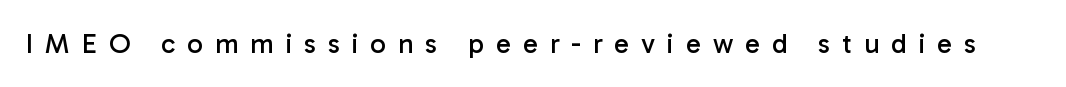
Q: Is the text bold? A: No.
Q: Is the text italic (slanted)? A: No, it is upright.
Q: Is the typeface a serif or a sans-serif typeface? A: Sans-serif.
Q: Is the text underlined? A: No.
Q: Is the spacing between letters normal or unusually wide? A: Unusually wide.
Q: Width (condensed, normal, or wide)? A: Normal.
Q: Stroke contrast? A: Low.
Q: x-height? A: Medium.
Q: Monospaced? A: No.
